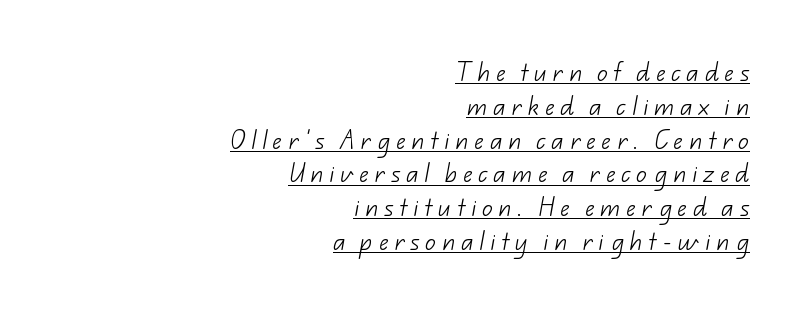
{"bold": "no", "underline": "yes", "align": "right", "line_spacing": "normal", "line_spacing_ratio": 1.61, "letter_spacing": "wide", "letter_spacing_em": 0.27, "glyph_px": 21}
